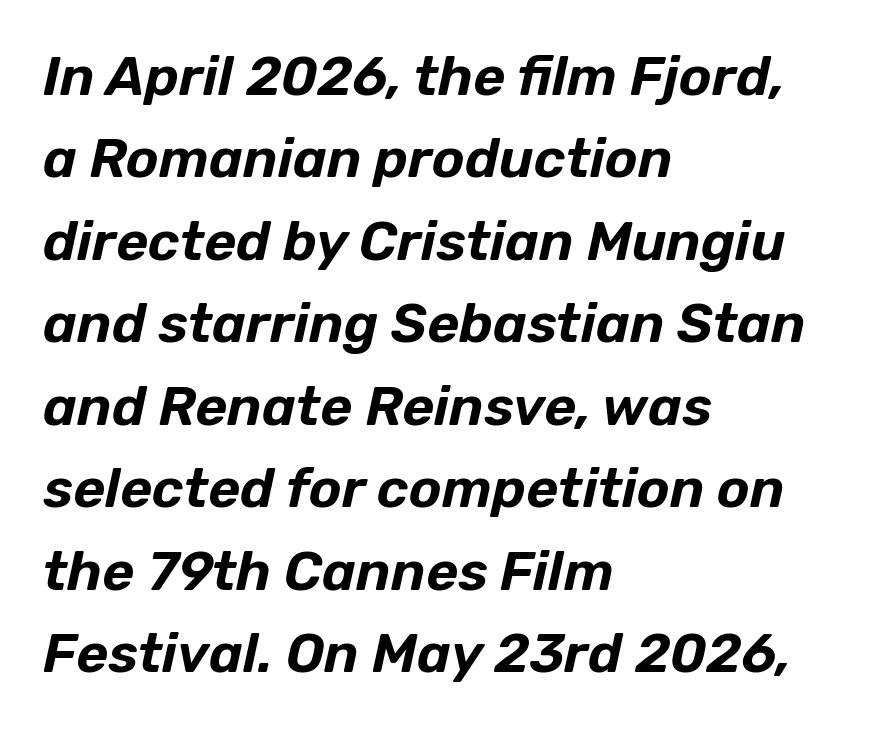
The image shows 55 px text type, italic (leaning right); set left-aligned, normal line spacing (1.5x), normal letter spacing, not underlined; low stroke contrast and a medium x-height.
